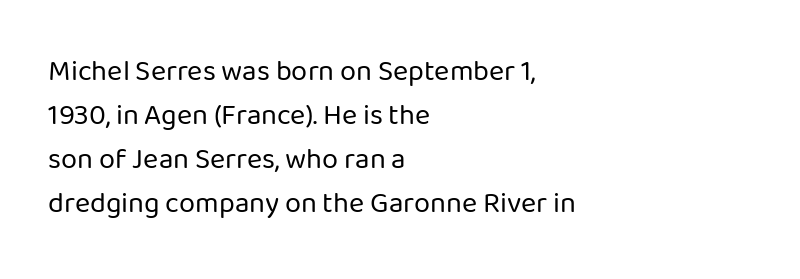
These lines keep a tight, regular rhythm from letter to letter. Think of a printed novel: that variable character pitch is what you see here. Each new line begins a customary step beneath the previous one. These lines are composed in type without serifs.
